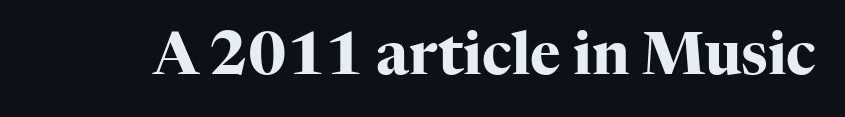
Q: Is the text bold? A: Yes.
Q: Is the text italic (slanted)? A: No, it is upright.
Q: Is the typeface a serif or a sans-serif typeface? A: Serif.
Q: Is the text underlined? A: No.
Q: Is the spacing between letters normal or unusually wide? A: Normal.
Q: Width (condensed, normal, or wide)? A: Normal.
Q: Stroke contrast? A: High.
Q: x-height? A: Medium.
Q: Monospaced? A: No.
